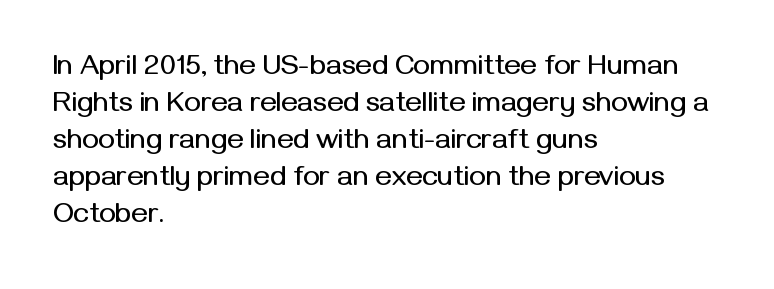
Q: Is the text italic (slanted)? A: No, it is upright.
Q: Is the typeface a serif or a sans-serif typeface? A: Sans-serif.
Q: Is the text underlined? A: No.
Q: How is the paragraph aligned? A: Left-aligned.
Q: Is the spacing between letters normal or unusually wide? A: Normal.
Q: Is the spacing between lines tight, normal or loose? A: Normal.
Q: Width (condensed, normal, or wide)? A: Normal.
Q: Stroke contrast? A: Medium.
Q: x-height? A: Medium.
Q: Monospaced? A: No.
